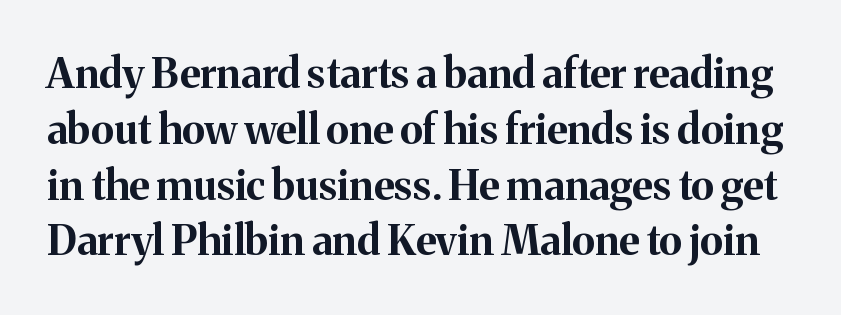
Q: Is the text bold? A: Yes.
Q: Is the text italic (slanted)? A: No, it is upright.
Q: Is the typeface a serif or a sans-serif typeface? A: Serif.
Q: Is the text underlined? A: No.
Q: Is the spacing between letters normal or unusually wide? A: Normal.
Q: Is the spacing between lines tight, normal or loose? A: Normal.
Q: Width (condensed, normal, or wide)? A: Normal.
Q: Stroke contrast? A: Medium.
Q: x-height? A: Medium.
Q: Monospaced? A: No.
